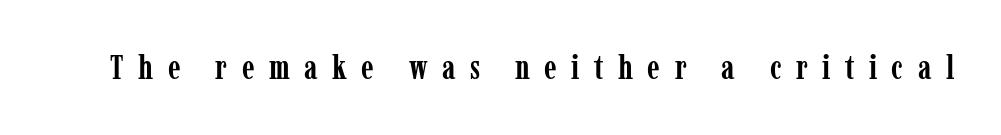
Q: Is the text bold? A: Yes.
Q: Is the text italic (slanted)? A: No, it is upright.
Q: Is the typeface a serif or a sans-serif typeface? A: Serif.
Q: Is the text underlined? A: No.
Q: Is the spacing between letters normal or unusually wide? A: Unusually wide.
Q: Width (condensed, normal, or wide)? A: Condensed.
Q: Stroke contrast? A: Low.
Q: x-height? A: Medium.
Q: Monospaced? A: No.
